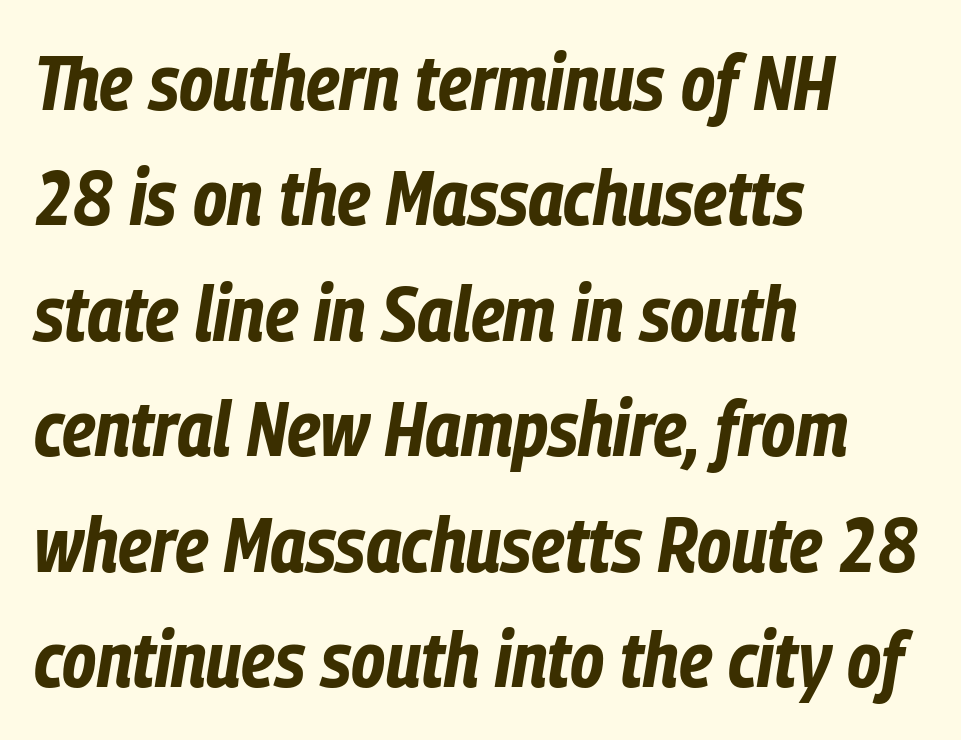
{"italic": "yes", "lean": "right", "slant_degrees": 9, "bold": "yes", "weight": "bold", "width": "condensed", "stroke_contrast": "low", "x_height": "medium", "monospaced": "no", "underline": "no", "align": "left", "line_spacing": "normal", "line_spacing_ratio": 1.48, "letter_spacing": "normal", "letter_spacing_em": 0.0, "glyph_px": 78}
